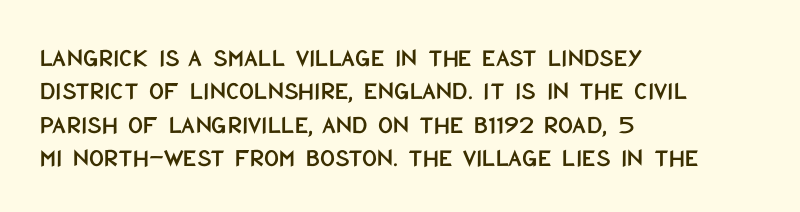
The image shows 26 px text type, upright; set left-aligned, normal line spacing (1.28x), normal letter spacing, not underlined.
